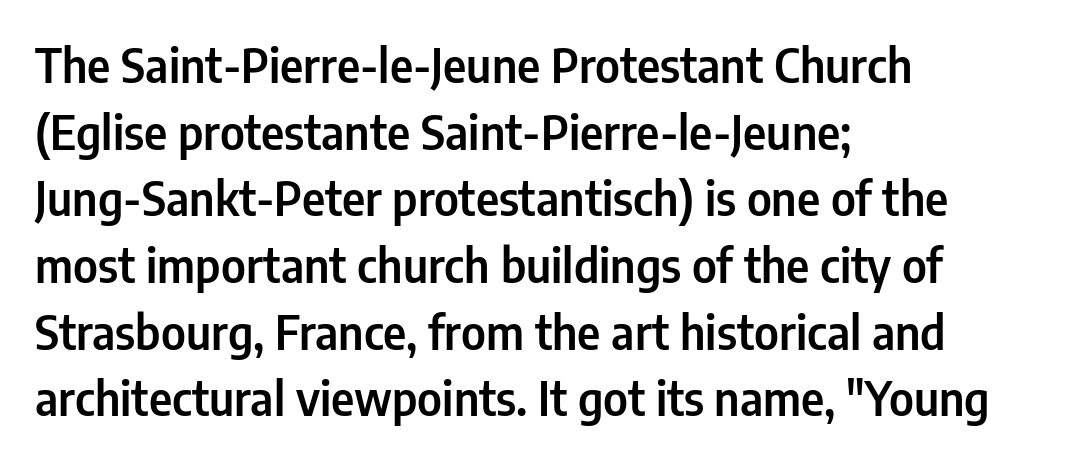
The image shows 46 px condensed sans-serif type, upright; set left-aligned, normal line spacing (1.45x), normal letter spacing, not underlined; low stroke contrast and a medium x-height.
